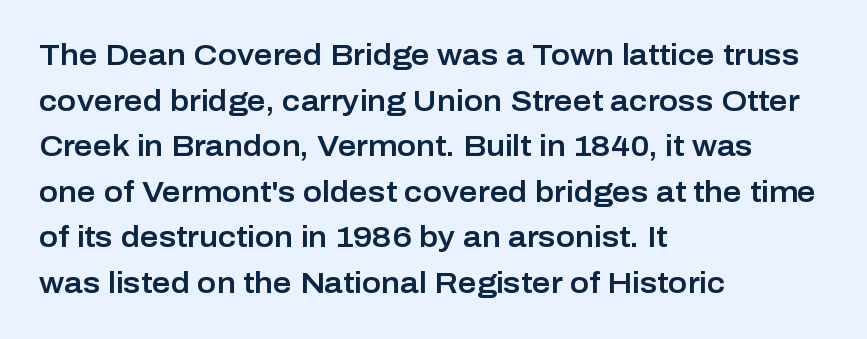
The image shows 29 px sans-serif type, upright; set left-aligned, normal line spacing (1.57x), normal letter spacing, not underlined; low stroke contrast and a medium x-height.
